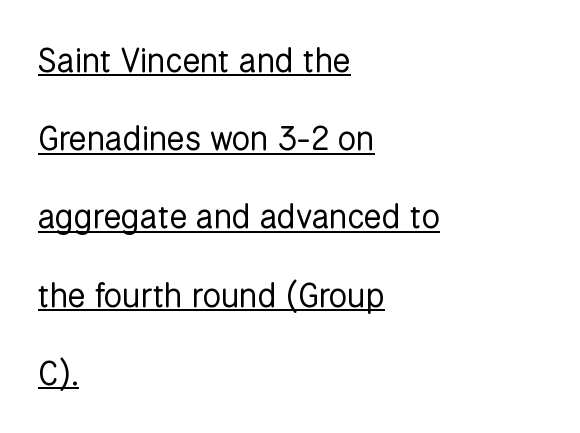
Q: Is the text bold? A: No.
Q: Is the text italic (slanted)? A: No, it is upright.
Q: Is the typeface a serif or a sans-serif typeface? A: Sans-serif.
Q: Is the text underlined? A: Yes.
Q: How is the paragraph aligned? A: Left-aligned.
Q: Is the spacing between letters normal or unusually wide? A: Normal.
Q: Is the spacing between lines tight, normal or loose? A: Loose.
Q: Width (condensed, normal, or wide)? A: Normal.
Q: Stroke contrast? A: Low.
Q: x-height? A: Medium.
Q: Monospaced? A: No.
